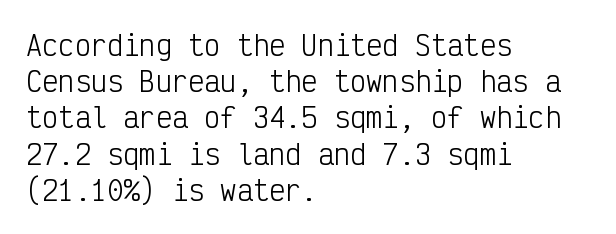
The image shows 27 px text type, upright; set left-aligned, normal line spacing (1.34x), normal letter spacing, not underlined.
